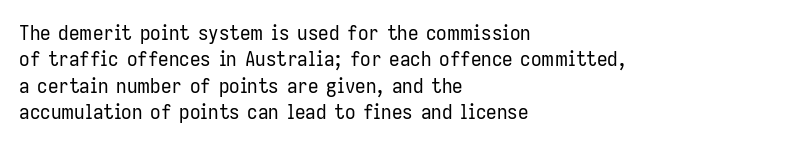
Q: Is the text bold? A: No.
Q: Is the text italic (slanted)? A: No, it is upright.
Q: Is the text underlined? A: No.
Q: How is the paragraph aligned? A: Left-aligned.
Q: Is the spacing between letters normal or unusually wide? A: Normal.
Q: Is the spacing between lines tight, normal or loose? A: Normal.
